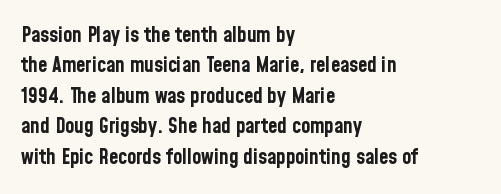
The image shows 21 px bold type, upright; set left-aligned, normal line spacing (1.45x), normal letter spacing, not underlined.
